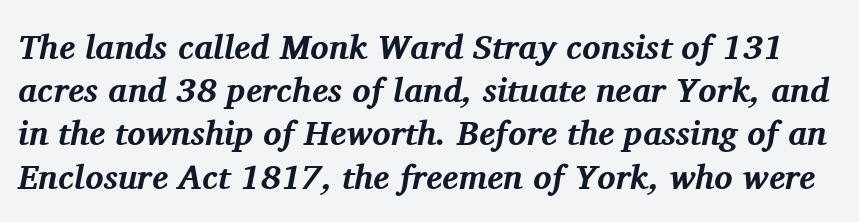
{"serif": "yes", "italic": "yes", "lean": "right", "slant_degrees": 11, "bold": "yes", "weight": "bold", "width": "normal", "stroke_contrast": "medium", "x_height": "medium", "monospaced": "no", "underline": "no", "line_spacing": "normal", "line_spacing_ratio": 1.27, "letter_spacing": "normal", "letter_spacing_em": 0.0, "glyph_px": 34}
